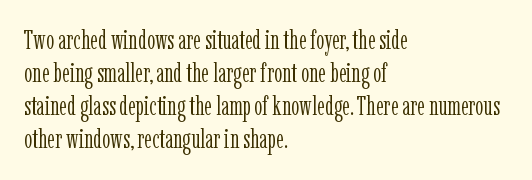
{"italic": "no", "bold": "no", "underline": "no", "align": "left", "line_spacing": "normal", "line_spacing_ratio": 1.27, "letter_spacing": "normal", "letter_spacing_em": 0.0, "glyph_px": 26}
